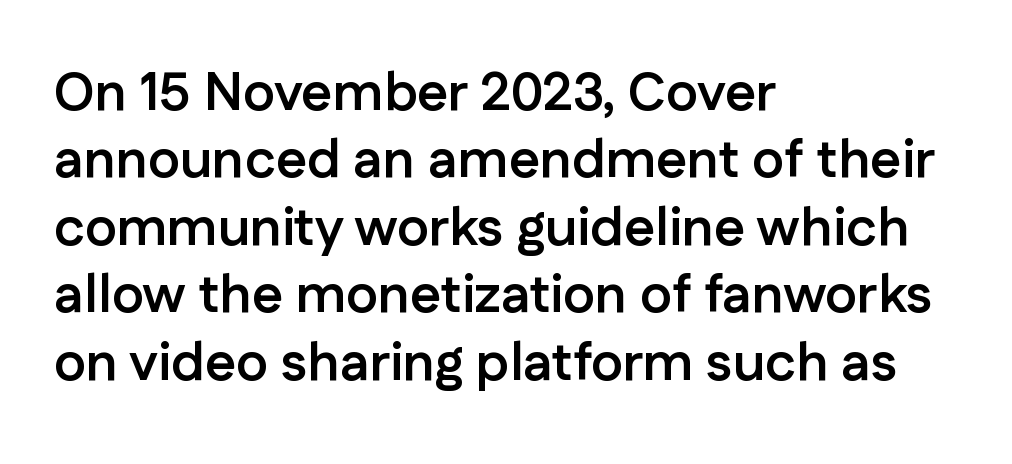
Vertical strokes here are truly vertical. These lines keep a tight, regular rhythm from letter to letter. Caption: multi-line text, flush left, ragged right. Serifs: no, the terminals of the letterforms are clean. Leading matches the norm, producing a regular column.
